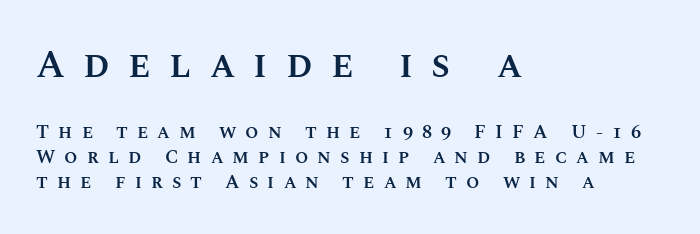
Q: Is the text bold? A: Semi-bold.
Q: Is the text italic (slanted)? A: No, it is upright.
Q: Is the text underlined? A: No.
Q: How is the paragraph aligned? A: Left-aligned.
Q: Is the spacing between letters normal or unusually wide? A: Unusually wide.
Q: Is the spacing between lines tight, normal or loose? A: Normal.
Q: Which block of text is set in a larger size, the first (top) or the second (bottom)? A: The first (top) one.
Q: Width (condensed, normal, or wide)? A: Normal.
Q: Stroke contrast? A: Medium.
Q: x-height? A: Large.
Q: Monospaced? A: No.
